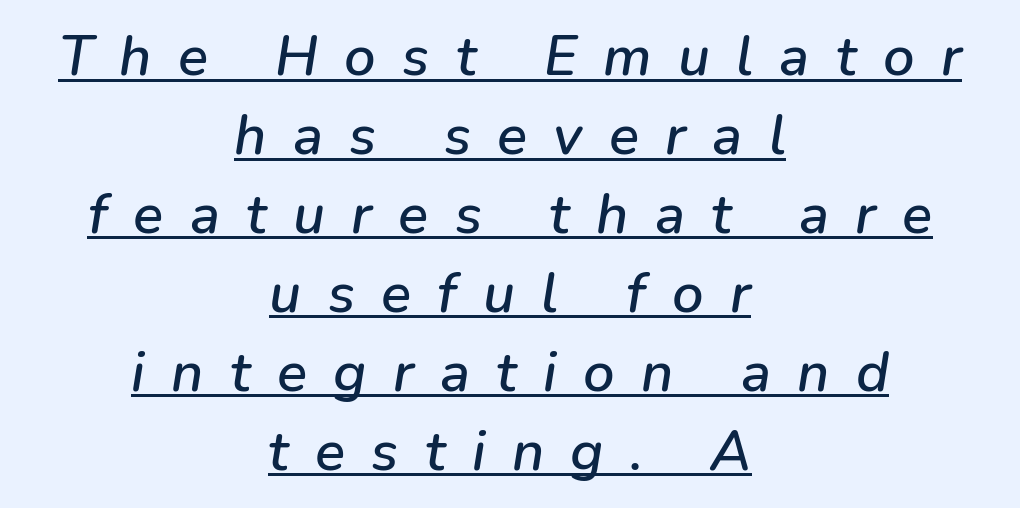
Q: Is the text italic (slanted)? A: Yes, it leans right by about 9 degrees.
Q: Is the text underlined? A: Yes.
Q: How is the paragraph aligned? A: Centered.
Q: Is the spacing between letters normal or unusually wide? A: Unusually wide.
Q: Is the spacing between lines tight, normal or loose? A: Normal.
Q: Width (condensed, normal, or wide)? A: Normal.
Q: Stroke contrast? A: Low.
Q: x-height? A: Medium.
Q: Monospaced? A: No.
